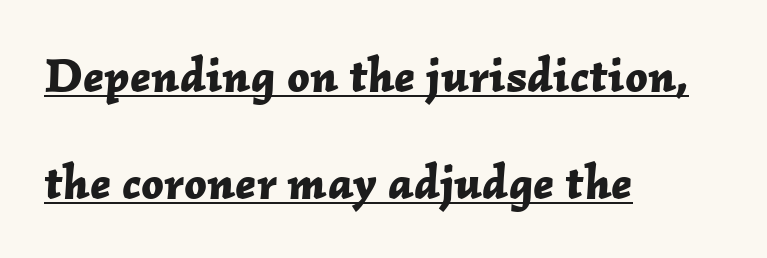
The image shows 49 px bold type, italic (leaning right); set left-aligned, loose line spacing (2.18x), normal letter spacing, underlined; low stroke contrast and a medium x-height.
